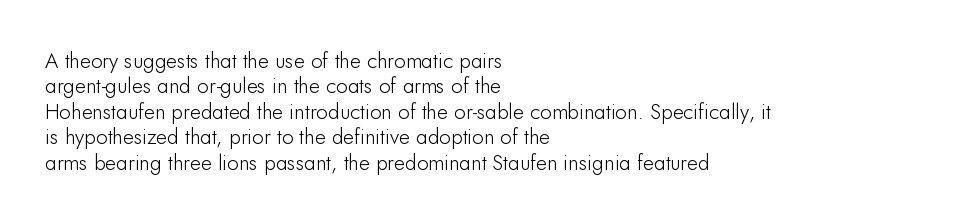
{"italic": "no", "underline": "no", "align": "left", "line_spacing_ratio": 1.21, "letter_spacing": "normal", "letter_spacing_em": 0.0, "glyph_px": 21}
